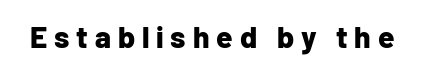
The image shows 30 px bold sans-serif type, upright; set unusually wide letter spacing (+0.23 em), not underlined; low stroke contrast and a medium x-height.
